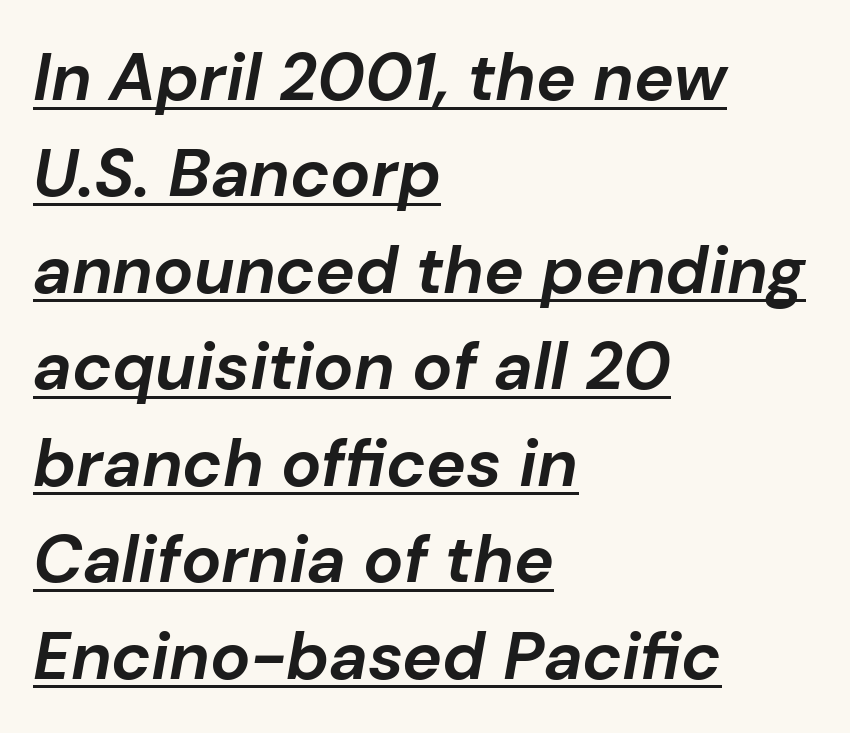
The image shows 67 px bold type, italic (leaning right); set left-aligned, normal line spacing (1.44x), normal letter spacing, underlined; low stroke contrast and a medium x-height.
